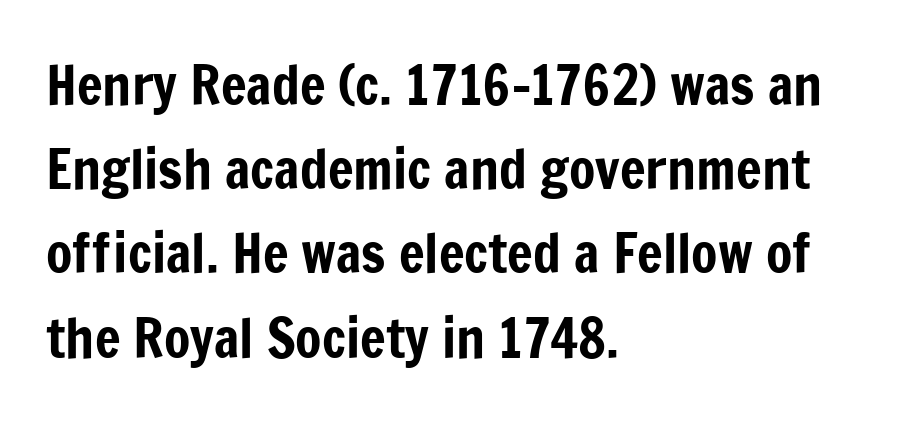
The gap between lines stays unmarked. You could not count columns in this text — the font is proportionally spaced. Between one letter and the next there's only the usual sliver of space. Letterform terminals end flat and unadorned throughout the passage.
